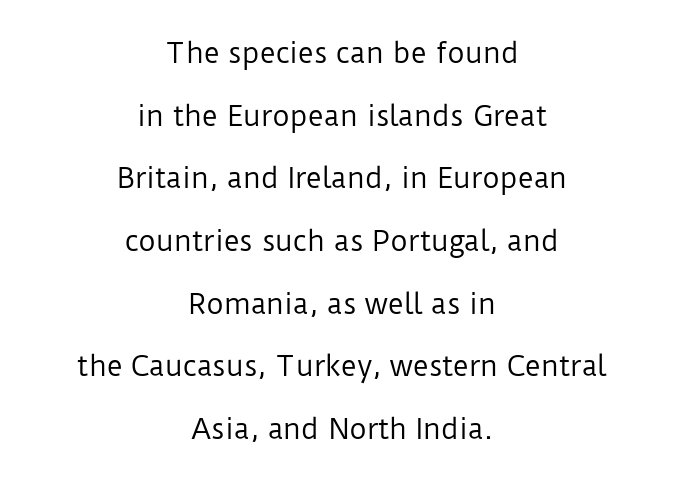
No word sits above an underline. A typesetter would call this leading open, well beyond the default. The lines in this sample share a center point and differ in where they start and stop. Inter-character spacing is left at the font's built-in metrics. Every character sits straight up, as roman type does.
